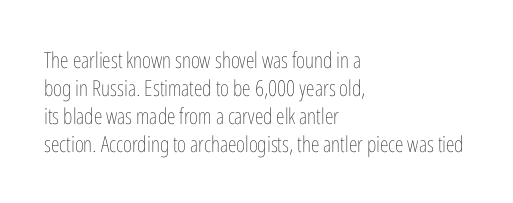
No extra ink here — the face is not bold. Students, observe: this is what conventionally led text looks like. Visually the block forms a straight wall on the left and a jagged coastline on the right. Clear beneath every line of the passage.
